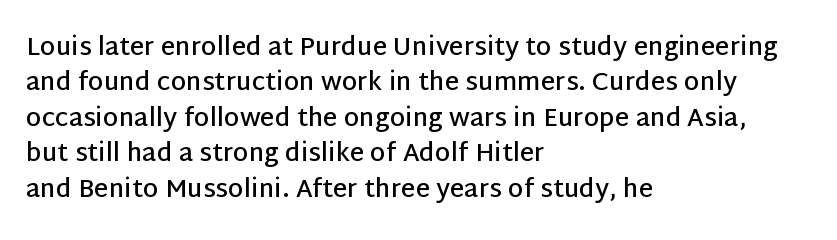
Every letter is mildly thick-stroked: semibold rather than bold. The passage is arranged the way most books set body copy — flush left. The axis of the letterforms is exactly vertical. The rendering uses a moderate line-height, typical for paragraphs.
